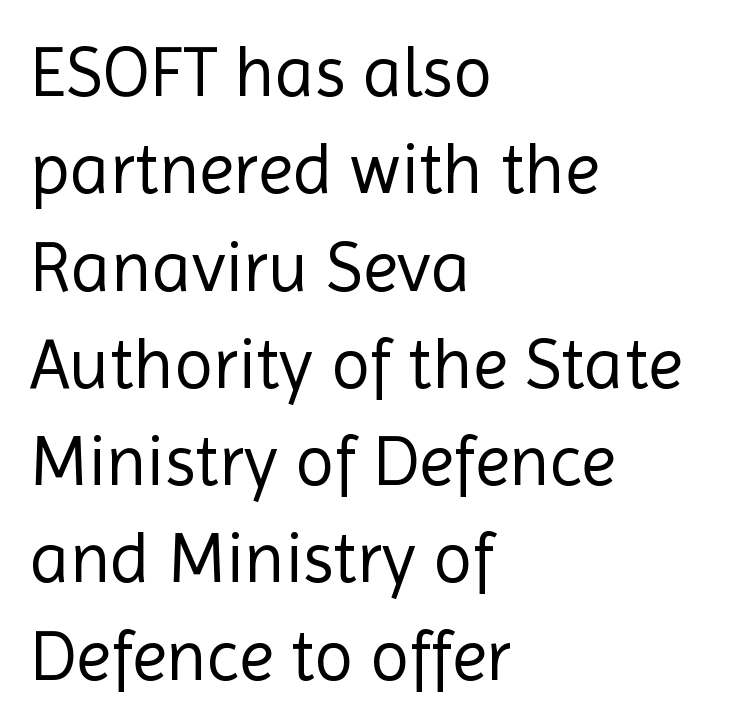
Q: Is the text bold? A: No.
Q: Is the text italic (slanted)? A: No, it is upright.
Q: Is the typeface a serif or a sans-serif typeface? A: Sans-serif.
Q: Is the text underlined? A: No.
Q: How is the paragraph aligned? A: Left-aligned.
Q: Is the spacing between letters normal or unusually wide? A: Normal.
Q: Is the spacing between lines tight, normal or loose? A: Normal.
Q: Width (condensed, normal, or wide)? A: Normal.
Q: x-height? A: Medium.
Q: Monospaced? A: No.
